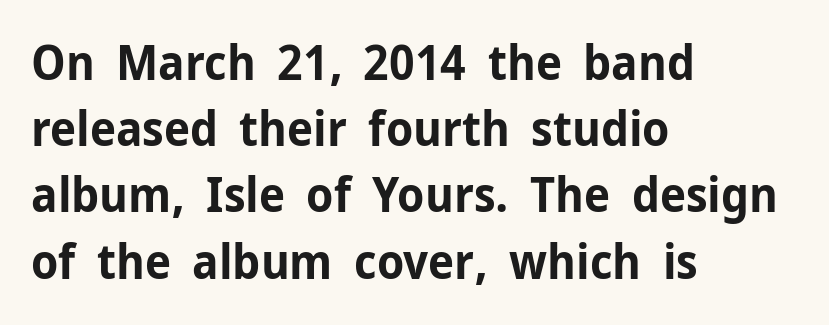
{"serif": "no", "italic": "no", "bold": "yes", "weight": "bold", "width": "normal", "stroke_contrast": "low", "x_height": "medium", "monospaced": "no", "underline": "no", "align": "left", "line_spacing": "normal", "line_spacing_ratio": 1.38, "letter_spacing": "normal", "letter_spacing_em": 0.0, "glyph_px": 48}
